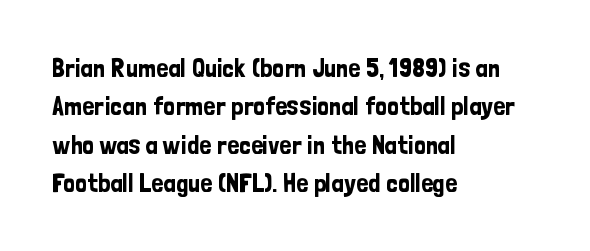
These lines keep a tight, regular rhythm from letter to letter. A student would call this left alignment; a typographer would say flush left, rag right. Descenders are the only things crossing below the line. Evenly set lines give the paragraph a standard silhouette. Ordinary non-slanted type is in use.
